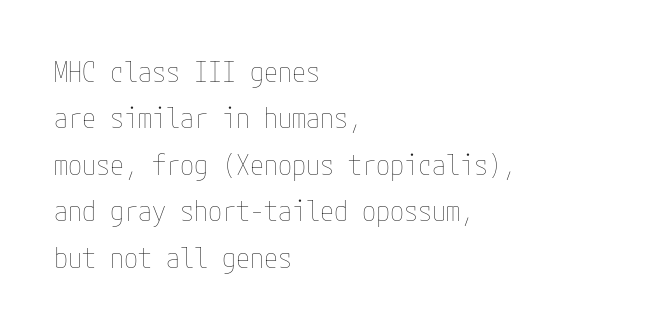
{"italic": "no", "bold": "no", "weight": "thin", "width": "condensed", "stroke_contrast": "low", "x_height": "medium", "underline": "no", "align": "left", "line_spacing": "normal", "line_spacing_ratio": 1.66, "letter_spacing": "normal", "letter_spacing_em": 0.0, "glyph_px": 28}
